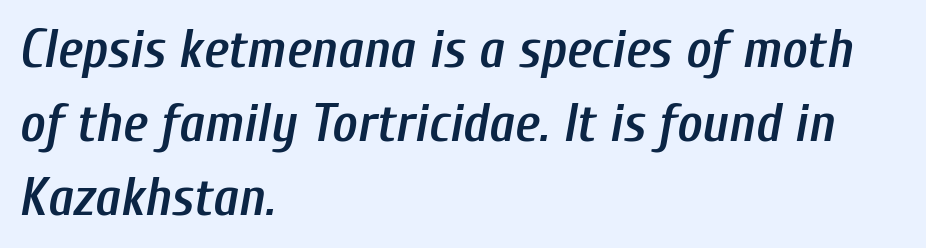
The image shows 54 px semibold, condensed type, italic (leaning right); set left-aligned, normal line spacing (1.37x), normal letter spacing, not underlined; low stroke contrast and a medium x-height.
